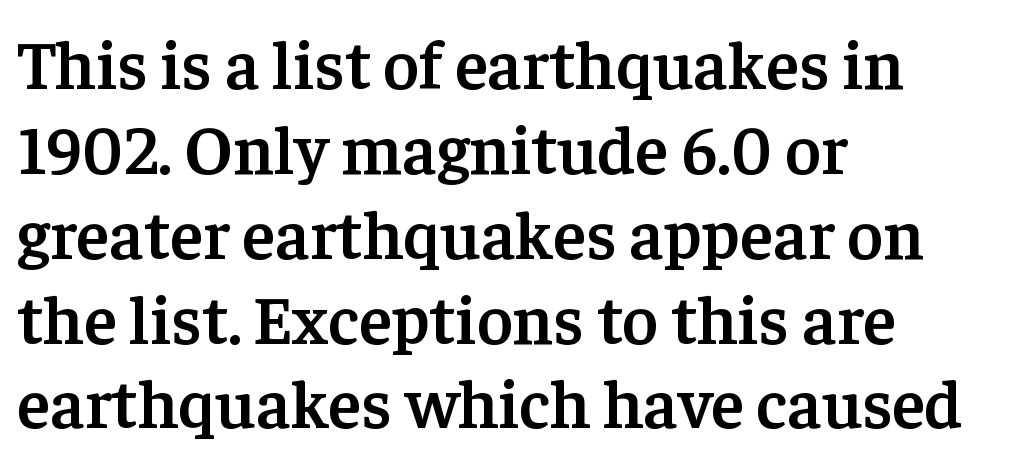
{"serif": "yes", "italic": "no", "bold": "semi", "weight": "semibold", "width": "normal", "stroke_contrast": "low", "x_height": "medium", "monospaced": "no", "underline": "no", "align": "left", "line_spacing_ratio": 1.23, "letter_spacing": "normal", "letter_spacing_em": 0.0, "glyph_px": 69}
